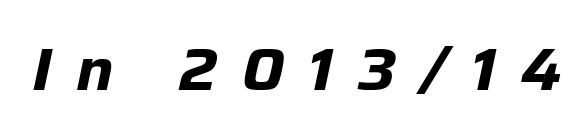
The image shows 59 px bold type, italic (leaning right); set unusually wide letter spacing (+0.41 em), not underlined; low stroke contrast and a medium x-height.
